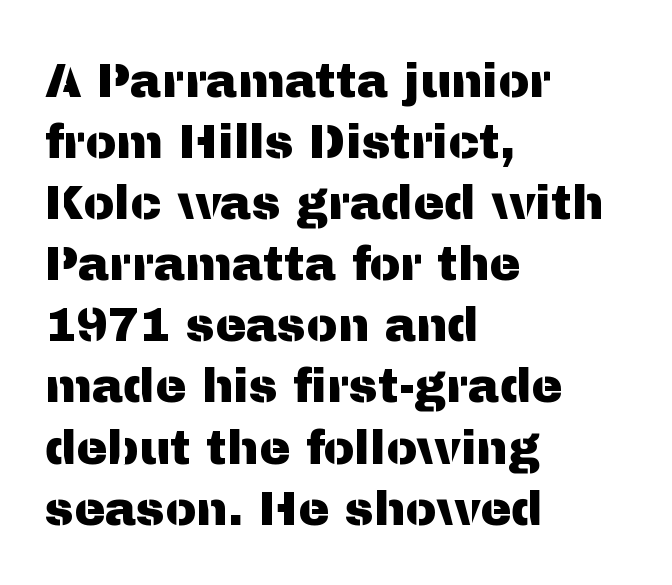
The image shows 47 px sans-serif type, upright; set left-aligned, normal line spacing (1.3x), normal letter spacing, not underlined; medium stroke contrast and a medium x-height.
